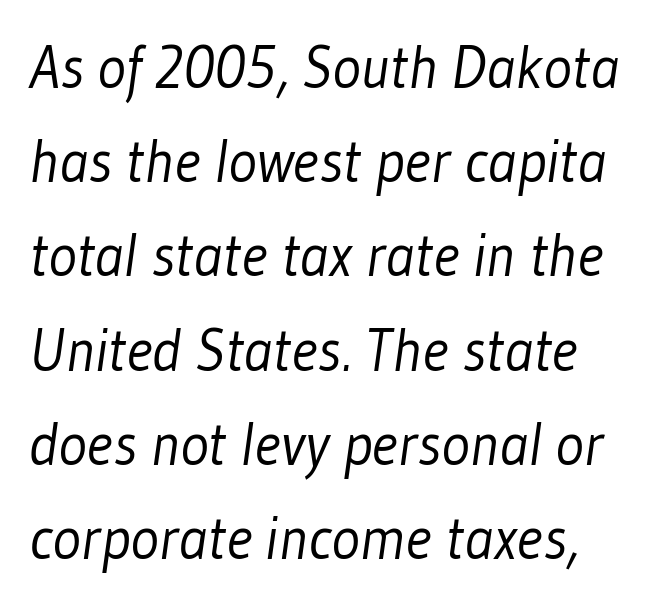
The image shows 60 px light, condensed sans-serif type; set normal line spacing (1.57x), normal letter spacing, not underlined; low stroke contrast and a medium x-height.
